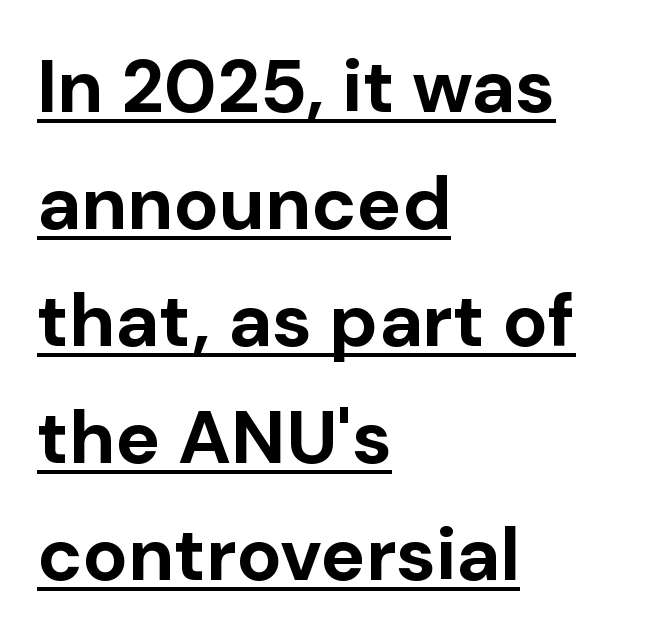
The image shows 75 px bold sans-serif type, upright; set left-aligned, normal line spacing (1.56x), normal letter spacing, underlined; low stroke contrast and a medium x-height.
